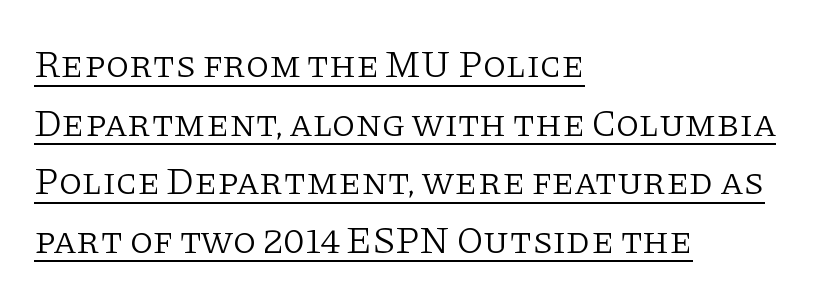
{"serif": "yes", "italic": "no", "bold": "no", "weight": "light", "width": "normal", "stroke_contrast": "low", "x_height": "large", "monospaced": "no", "underline": "yes", "align": "left", "line_spacing": "normal", "line_spacing_ratio": 1.54, "letter_spacing": "normal", "letter_spacing_em": 0.0, "glyph_px": 38}
